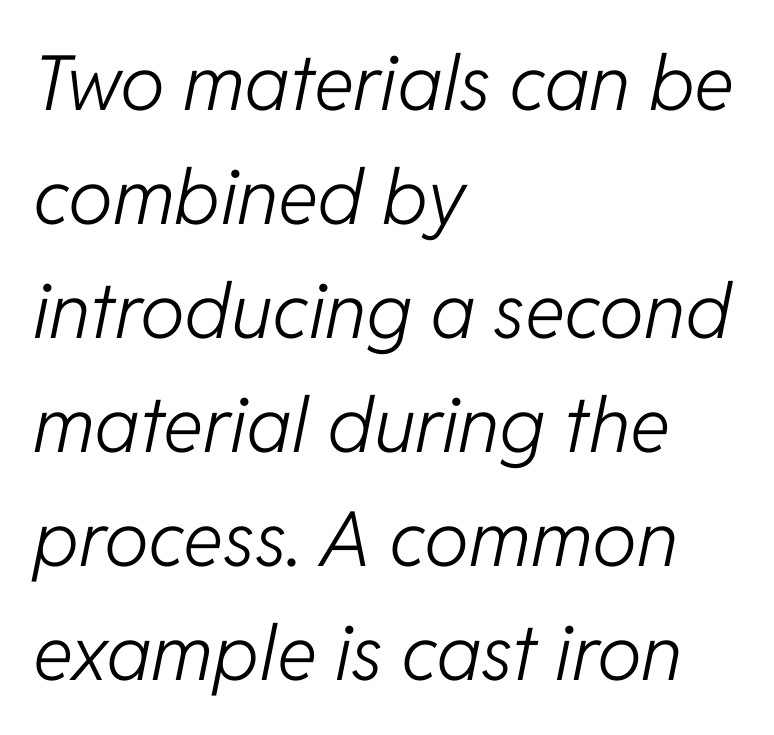
{"italic": "yes", "lean": "right", "slant_degrees": 11, "bold": "no", "weight": "light", "width": "normal", "stroke_contrast": "low", "x_height": "medium", "monospaced": "no", "underline": "no", "align": "left", "line_spacing": "normal", "line_spacing_ratio": 1.5, "letter_spacing": "normal", "letter_spacing_em": 0.0, "glyph_px": 76}
